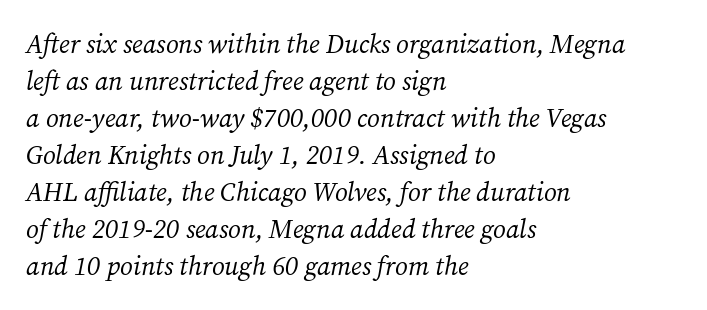
Q: Is the text bold? A: No.
Q: Is the text italic (slanted)? A: Yes, it leans right by about 12 degrees.
Q: Is the text underlined? A: No.
Q: How is the paragraph aligned? A: Left-aligned.
Q: Is the spacing between letters normal or unusually wide? A: Normal.
Q: Is the spacing between lines tight, normal or loose? A: Normal.
